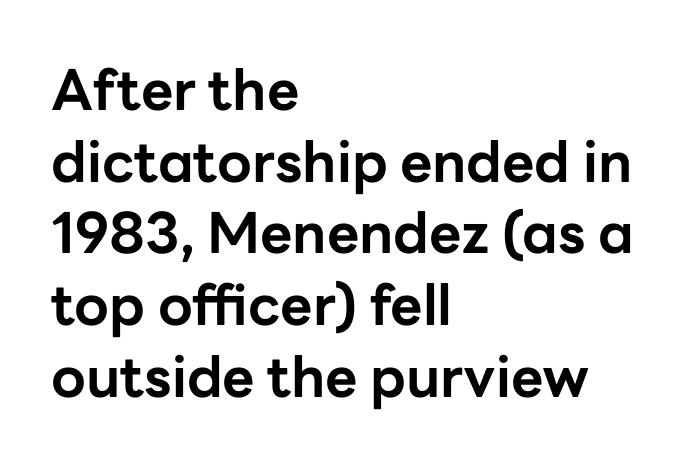
Q: Is the text bold? A: Yes.
Q: Is the text italic (slanted)? A: No, it is upright.
Q: Is the typeface a serif or a sans-serif typeface? A: Sans-serif.
Q: Is the text underlined? A: No.
Q: How is the paragraph aligned? A: Left-aligned.
Q: Is the spacing between letters normal or unusually wide? A: Normal.
Q: Is the spacing between lines tight, normal or loose? A: Normal.
Q: Width (condensed, normal, or wide)? A: Normal.
Q: Stroke contrast? A: Low.
Q: x-height? A: Medium.
Q: Monospaced? A: No.
